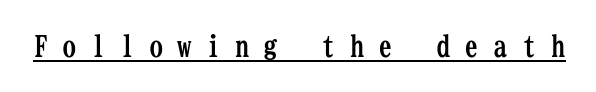
Emphasis is given by a line drawn under the lettering. Every character here occupies the same horizontal width, giving the sample a typewriter-like rhythm. The axis of the letterforms is exactly vertical. Honestly, the letter spacing is so wide it's the main thing you notice.
